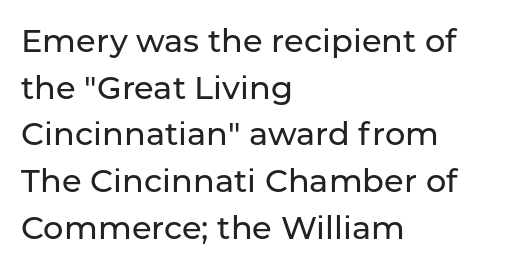
Q: Is the text italic (slanted)? A: No, it is upright.
Q: Is the typeface a serif or a sans-serif typeface? A: Sans-serif.
Q: Is the text underlined? A: No.
Q: How is the paragraph aligned? A: Left-aligned.
Q: Is the spacing between letters normal or unusually wide? A: Normal.
Q: Is the spacing between lines tight, normal or loose? A: Normal.
Q: Width (condensed, normal, or wide)? A: Normal.
Q: Stroke contrast? A: Low.
Q: x-height? A: Medium.
Q: Monospaced? A: No.
